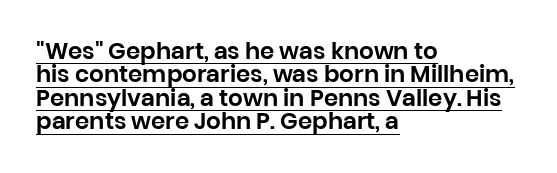
{"italic": "no", "underline": "yes", "align": "left", "line_spacing": "tight", "line_spacing_ratio": 1.02, "letter_spacing": "normal", "letter_spacing_em": 0.0, "glyph_px": 23}
